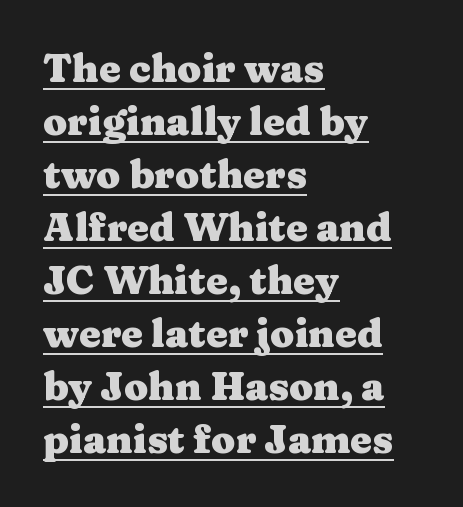
{"serif": "yes", "italic": "no", "bold": "yes", "weight": "heavy", "width": "wide", "stroke_contrast": "medium", "x_height": "medium", "monospaced": "no", "underline": "yes", "align": "left", "line_spacing": "normal", "line_spacing_ratio": 1.36, "letter_spacing": "normal", "letter_spacing_em": 0.0, "glyph_px": 39}
